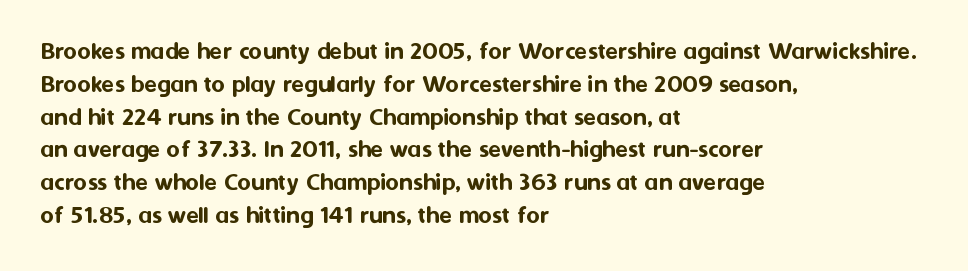
Q: Is the text italic (slanted)? A: No, it is upright.
Q: Is the text underlined? A: No.
Q: How is the paragraph aligned? A: Left-aligned.
Q: Is the spacing between letters normal or unusually wide? A: Normal.
Q: Is the spacing between lines tight, normal or loose? A: Normal.
